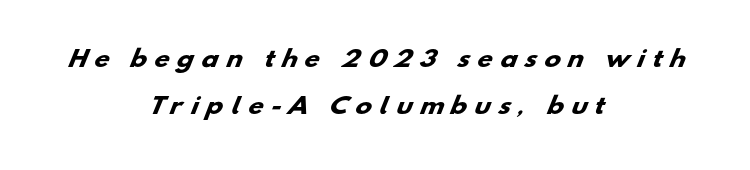
Successive baselines arrive slowly, with a big drop between each. Neither beginnings nor endings align; midpoints do. The rendering inserts visible extra space after every character. No word sits above an underline. This is heavy type, rendered in bold.
